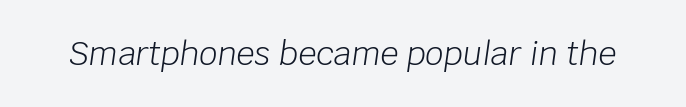
Q: Is the text bold? A: No.
Q: Is the text italic (slanted)? A: Yes, it leans right by about 8 degrees.
Q: Is the text underlined? A: No.
Q: Is the spacing between letters normal or unusually wide? A: Normal.
Q: Width (condensed, normal, or wide)? A: Normal.
Q: Stroke contrast? A: Low.
Q: x-height? A: Large.
Q: Monospaced? A: No.
